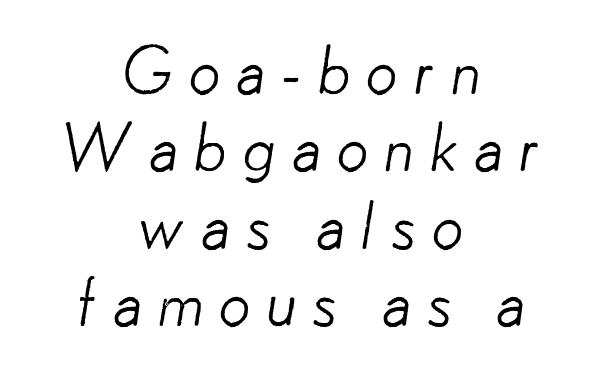
The image shows 65 px light sans-serif type; set centered, line spacing 1.19x, unusually wide letter spacing (+0.22 em), not underlined; low stroke contrast and a small x-height.
